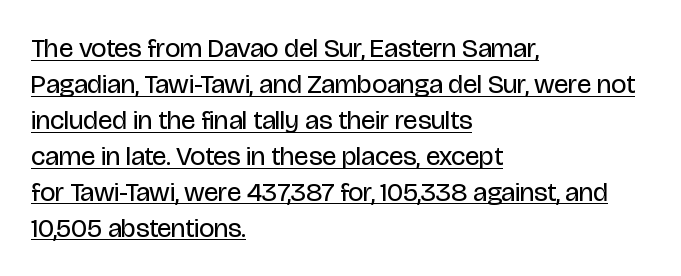
Q: Is the text bold? A: No.
Q: Is the text italic (slanted)? A: No, it is upright.
Q: Is the text underlined? A: Yes.
Q: How is the paragraph aligned? A: Left-aligned.
Q: Is the spacing between letters normal or unusually wide? A: Normal.
Q: Is the spacing between lines tight, normal or loose? A: Normal.
